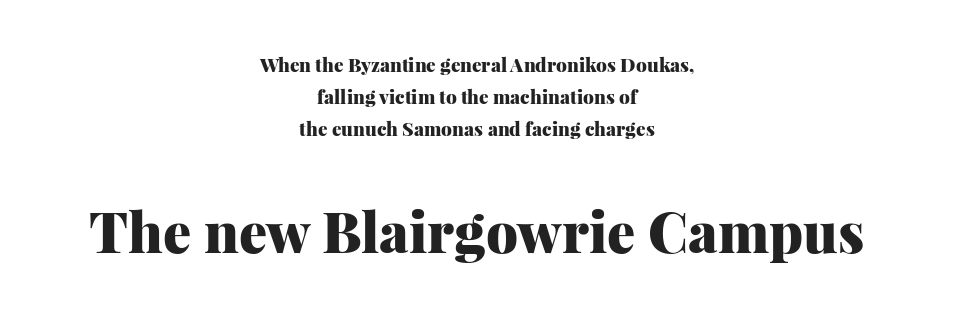
The image shows 56 px heavy serif type, upright; set centered, normal line spacing (1.68x), normal letter spacing, not underlined; the second (bottom) block is 2.95x larger; medium stroke contrast and a medium x-height.
